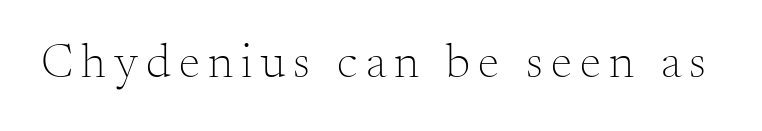
{"serif": "yes", "italic": "no", "bold": "no", "weight": "light", "width": "normal", "stroke_contrast": "medium", "x_height": "small", "monospaced": "no", "underline": "no", "glyph_px": 48}
